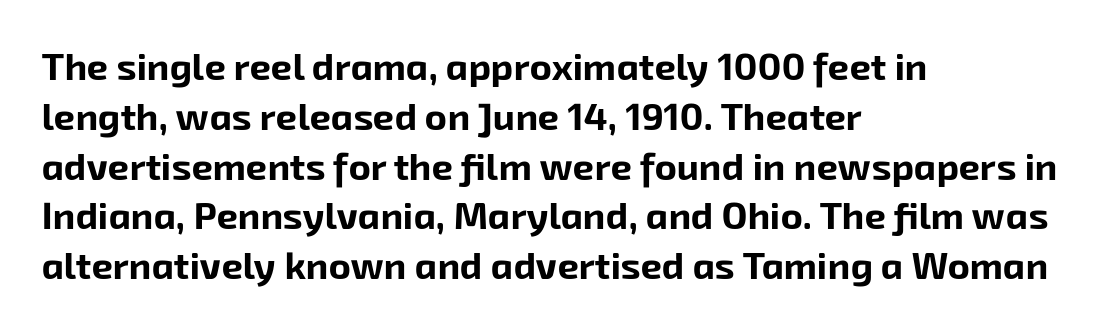
Q: Is the text bold? A: Yes.
Q: Is the typeface a serif or a sans-serif typeface? A: Sans-serif.
Q: Is the text underlined? A: No.
Q: How is the paragraph aligned? A: Left-aligned.
Q: Is the spacing between letters normal or unusually wide? A: Normal.
Q: Is the spacing between lines tight, normal or loose? A: Normal.
Q: Width (condensed, normal, or wide)? A: Normal.
Q: Stroke contrast? A: Low.
Q: x-height? A: Medium.
Q: Monospaced? A: No.
